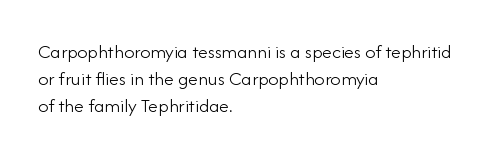
Q: Is the text bold? A: No.
Q: Is the text italic (slanted)? A: No, it is upright.
Q: Is the text underlined? A: No.
Q: How is the paragraph aligned? A: Left-aligned.
Q: Is the spacing between letters normal or unusually wide? A: Normal.
Q: Is the spacing between lines tight, normal or loose? A: Normal.
